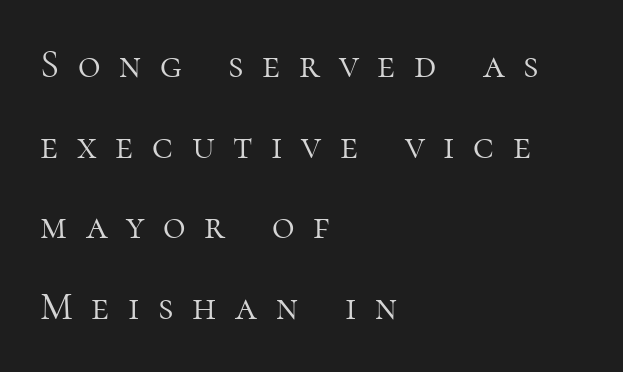
The image shows 39 px light serif type, upright; set left-aligned, loose line spacing (2.07x), unusually wide letter spacing (+0.48 em), not underlined; high stroke contrast and a medium x-height.
